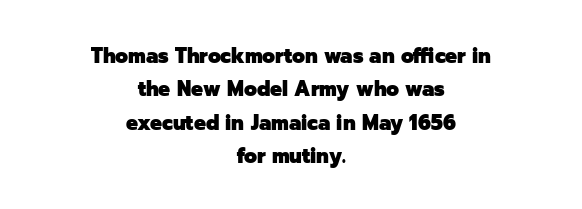
The image shows 21 px bold type, upright; set centered, normal line spacing (1.59x), normal letter spacing, not underlined.
